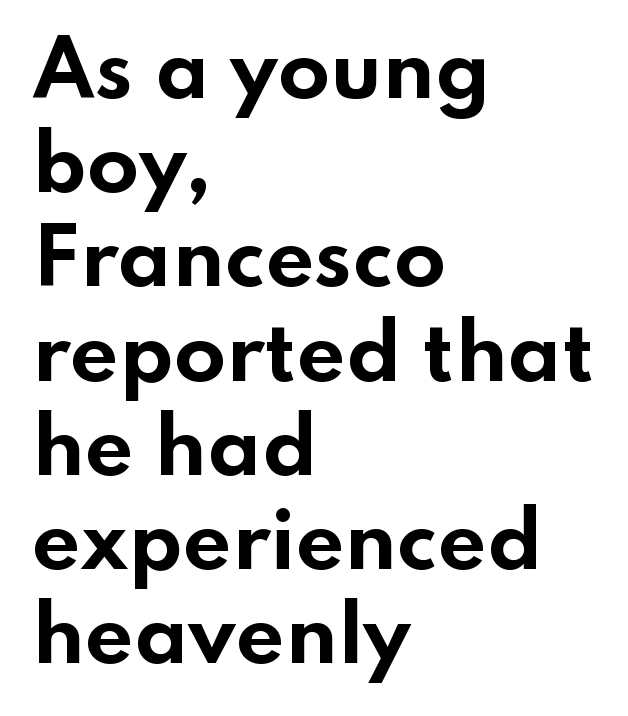
In CSS terms this would be text-align: left. This is roman type, the default non-slanted kind. Looks like regular typesetting: each glyph gets only the width it needs. The rendering keeps characters at their native spacing. Observe the absence of serifs on each vertical stroke in this sample. Does the weight exceed regular? Yes, all the way to bold.
